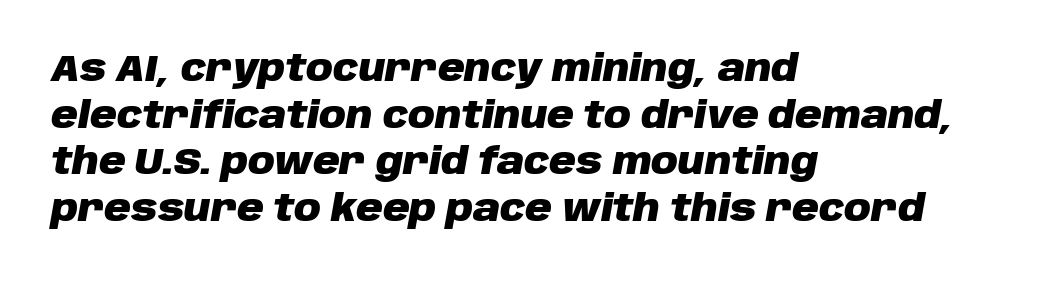
Tracking value appears to be zero — textbook default spacing. Descenders are the only things crossing below the line. Proportional: the letters do not fall into vertical columns. The paragraph shown leans on its left margin.
